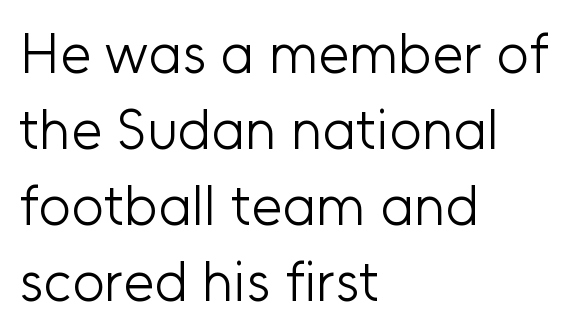
This sample keeps an unexceptional amount of space between lines. Think of a printed novel: that variable character pitch is what you see here. Posture: upright roman. The letters sit at their default tracking, neither squeezed nor spread. Has an underline been added? It has not. Short and long lines alike share a common starting point at left.
